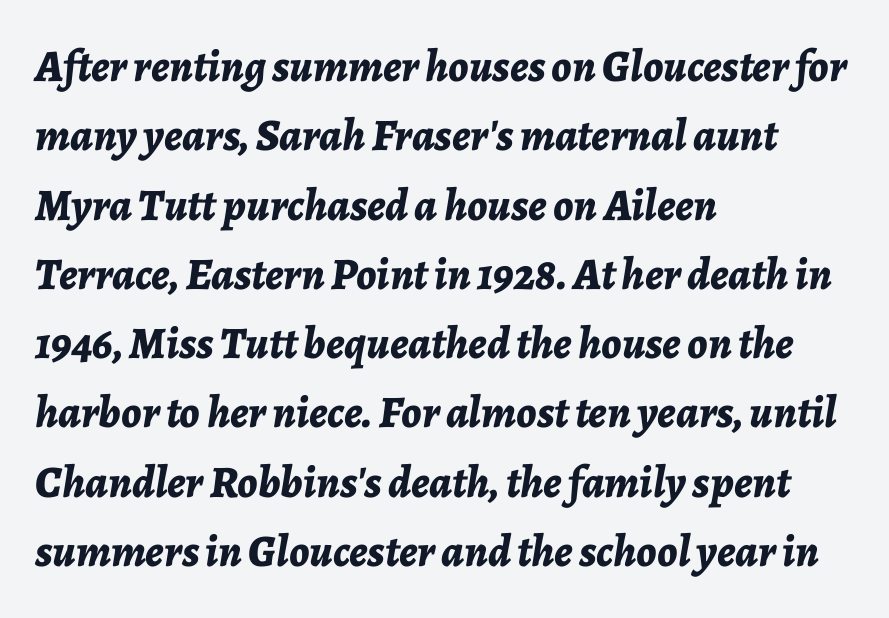
{"italic": "yes", "lean": "right", "slant_degrees": 7, "bold": "yes", "weight": "bold", "width": "normal", "stroke_contrast": "low", "x_height": "medium", "monospaced": "no", "underline": "no", "align": "left", "line_spacing": "normal", "line_spacing_ratio": 1.54, "letter_spacing": "normal", "letter_spacing_em": 0.0, "glyph_px": 45}
